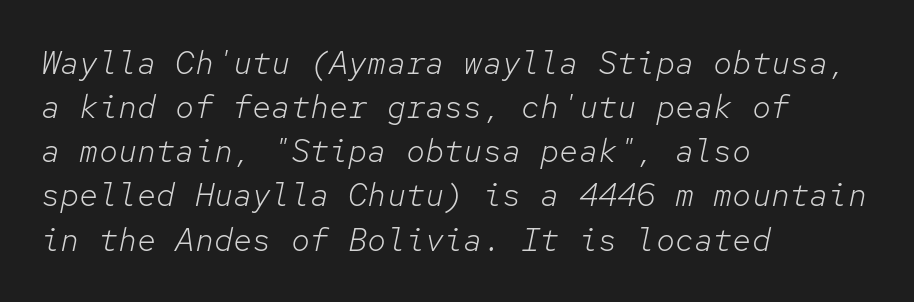
{"italic": "yes", "lean": "right", "slant_degrees": 12, "bold": "no", "weight": "light", "width": "normal", "stroke_contrast": "low", "x_height": "medium", "monospaced": "yes", "underline": "no", "align": "left", "line_spacing": "normal", "line_spacing_ratio": 1.38, "letter_spacing": "normal", "letter_spacing_em": 0.0, "glyph_px": 32}
